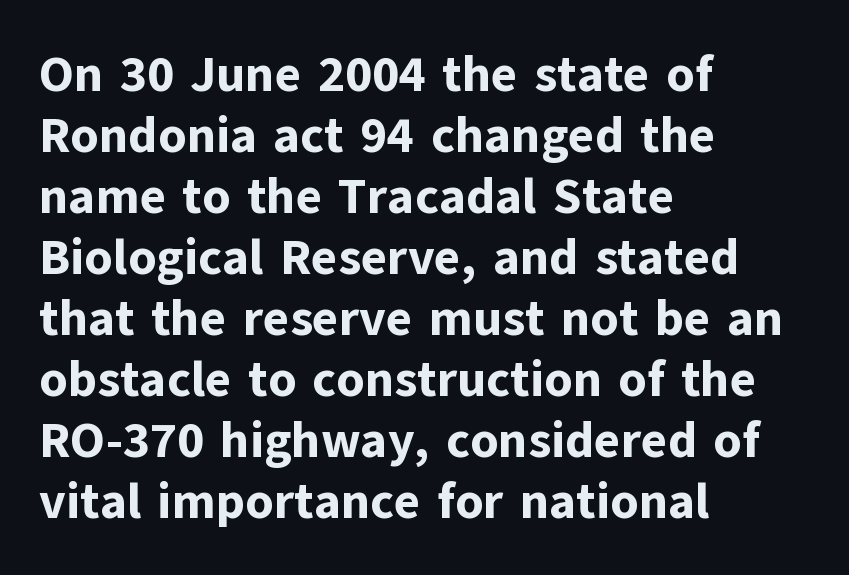
Beneath every word, the page is bare. Look at the bottom of the vertical strokes: they stop flat, with no serifs. The typography opts for an upright posture over an oblique one. Note the varied advance widths — an 'i' is clearly narrower than an 'm'. In CSS terms this would be text-align: left.
